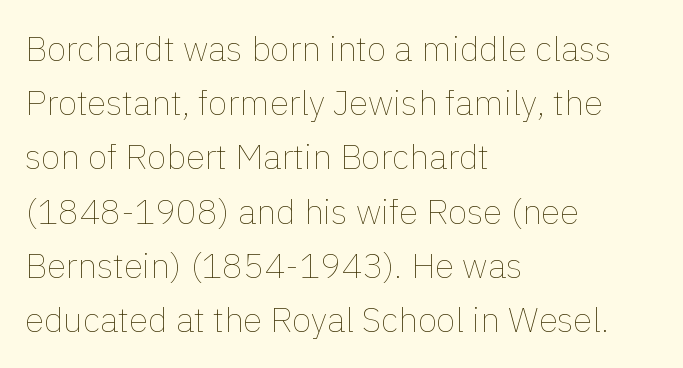
{"italic": "no", "bold": "no", "weight": "thin", "width": "normal", "x_height": "medium", "monospaced": "no", "underline": "no", "align": "left", "line_spacing": "normal", "line_spacing_ratio": 1.55, "letter_spacing": "normal", "letter_spacing_em": 0.0, "glyph_px": 35}
